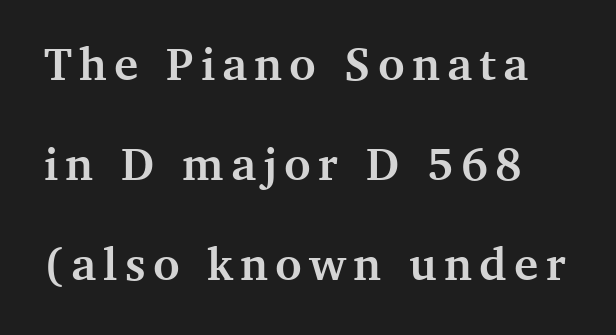
Q: Is the text bold? A: Yes.
Q: Is the text italic (slanted)? A: No, it is upright.
Q: Is the typeface a serif or a sans-serif typeface? A: Serif.
Q: Is the text underlined? A: No.
Q: Is the spacing between lines tight, normal or loose? A: Loose.
Q: Width (condensed, normal, or wide)? A: Normal.
Q: Stroke contrast? A: Medium.
Q: x-height? A: Medium.
Q: Monospaced? A: No.
